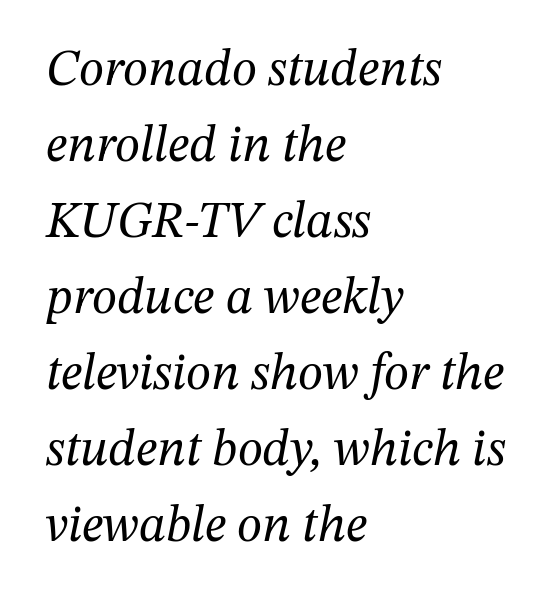
The paragraph shown leans on its left margin. This sample uses an oblique cut, with every glyph tilted off the vertical. A typesetter would call this leading conventional body-copy spacing. This sample uses plain, unmodified letter spacing.
